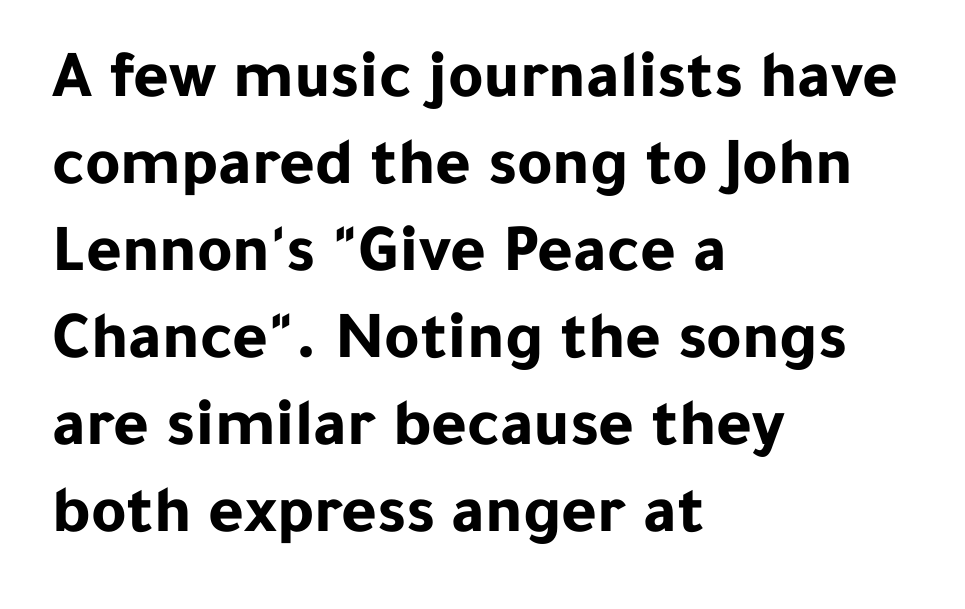
The image shows 68 px bold sans-serif type, upright; set left-aligned, normal line spacing (1.28x), normal letter spacing, not underlined; low stroke contrast and a medium x-height.
